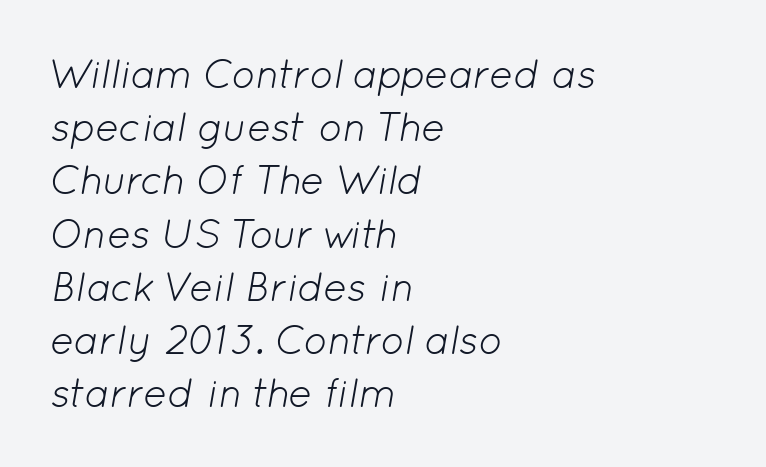
{"italic": "yes", "lean": "right", "slant_degrees": 12, "bold": "no", "weight": "light", "width": "normal", "stroke_contrast": "low", "x_height": "medium", "monospaced": "no", "underline": "no", "align": "left", "line_spacing": "normal", "line_spacing_ratio": 1.33, "letter_spacing": "normal", "letter_spacing_em": 0.0, "glyph_px": 40}
